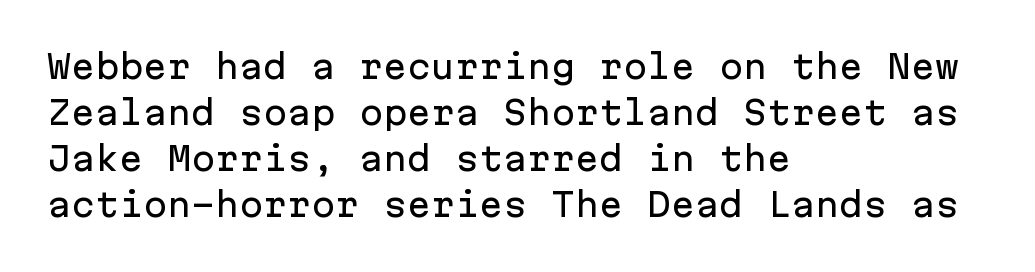
Notice how the stems are strictly vertical — no italics here. Characters follow at the spacing the type designer built in. If you drew a ruler down the left edge, every line would touch it. Does the type have serifs? No, each stem ends abruptly.
